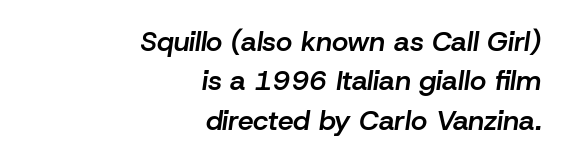
{"italic": "yes", "lean": "right", "slant_degrees": 8, "bold": "semi", "weight": "semibold", "width": "normal", "stroke_contrast": "low", "x_height": "medium", "monospaced": "no", "underline": "no", "align": "right", "line_spacing": "normal", "line_spacing_ratio": 1.41, "letter_spacing": "normal", "letter_spacing_em": 0.0, "glyph_px": 28}
